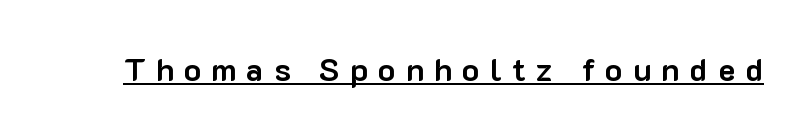
Q: Is the text bold? A: Yes.
Q: Is the text italic (slanted)? A: No, it is upright.
Q: Is the typeface a serif or a sans-serif typeface? A: Sans-serif.
Q: Is the text underlined? A: Yes.
Q: Is the spacing between letters normal or unusually wide? A: Unusually wide.
Q: Width (condensed, normal, or wide)? A: Normal.
Q: Stroke contrast? A: Low.
Q: x-height? A: Medium.
Q: Monospaced? A: No.
